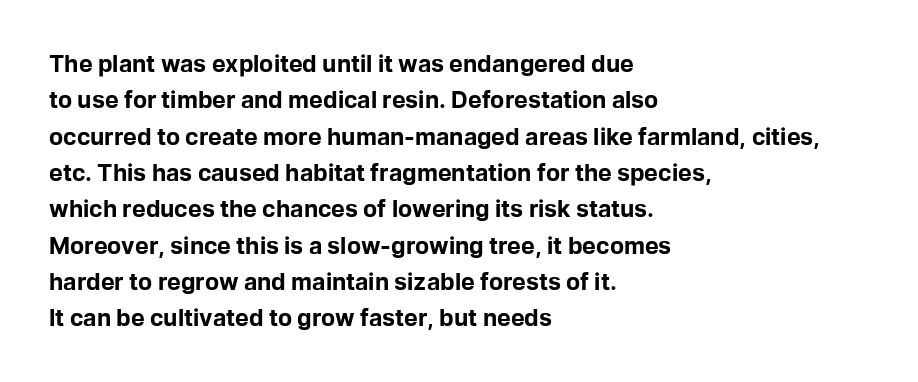
The text block is weighted toward the left margin, trailing off unevenly rightward. These lines carry a lot of weight — the face is fully bold. The letters stand upright; this is a roman face. Each row of text sits above clean, open space. This rendering leaves character spacing at its baseline value.
